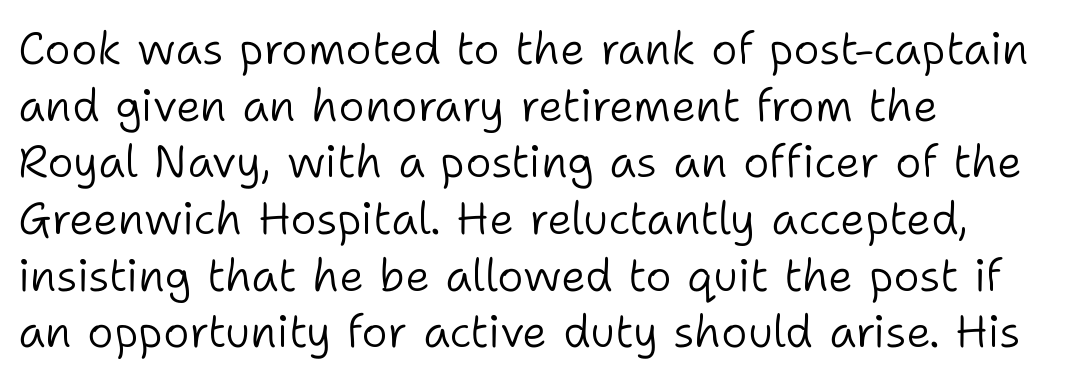
Q: Is the text bold? A: No.
Q: Is the text italic (slanted)? A: No, it is upright.
Q: Is the typeface a serif or a sans-serif typeface? A: Sans-serif.
Q: Is the text underlined? A: No.
Q: How is the paragraph aligned? A: Left-aligned.
Q: Is the spacing between letters normal or unusually wide? A: Normal.
Q: Is the spacing between lines tight, normal or loose? A: Normal.
Q: Width (condensed, normal, or wide)? A: Normal.
Q: Stroke contrast? A: Low.
Q: x-height? A: Medium.
Q: Monospaced? A: No.
